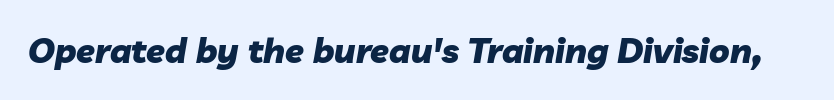
{"italic": "yes", "lean": "right", "slant_degrees": 10, "bold": "yes", "weight": "heavy", "width": "normal", "stroke_contrast": "low", "x_height": "medium", "monospaced": "no", "underline": "no", "letter_spacing": "normal", "letter_spacing_em": 0.0, "glyph_px": 34}
